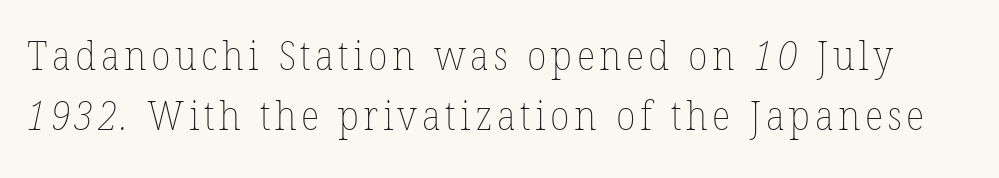
Stems and bowls with no extra thickness — not bold. The words here are not underlined. Successive baselines arrive at the customary interval. The face used here is proportionally spaced, like ordinary book or web type.
